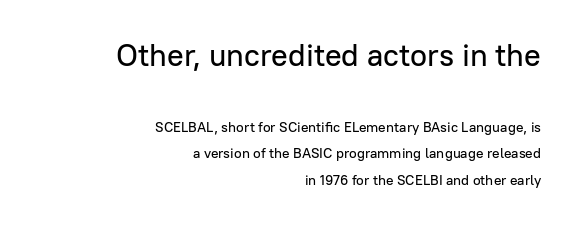
Q: Is the text italic (slanted)? A: No, it is upright.
Q: Is the typeface a serif or a sans-serif typeface? A: Sans-serif.
Q: Is the text underlined? A: No.
Q: How is the paragraph aligned? A: Right-aligned.
Q: Is the spacing between letters normal or unusually wide? A: Normal.
Q: Which block of text is set in a larger size, the first (top) or the second (bottom)? A: The first (top) one.
Q: Width (condensed, normal, or wide)? A: Normal.
Q: Stroke contrast? A: Low.
Q: x-height? A: Medium.
Q: Monospaced? A: No.
